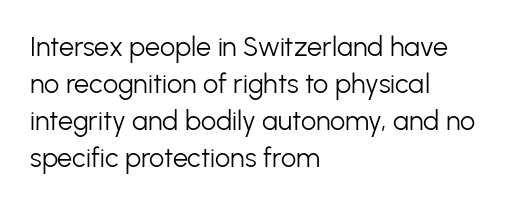
Q: Is the text bold? A: No.
Q: Is the text italic (slanted)? A: No, it is upright.
Q: Is the text underlined? A: No.
Q: How is the paragraph aligned? A: Left-aligned.
Q: Is the spacing between letters normal or unusually wide? A: Normal.
Q: Is the spacing between lines tight, normal or loose? A: Normal.
